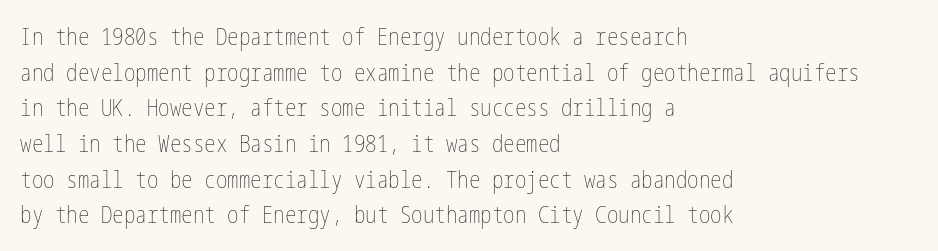
The image shows 23 px text type, upright; set left-aligned, normal line spacing (1.55x), normal letter spacing, not underlined.
